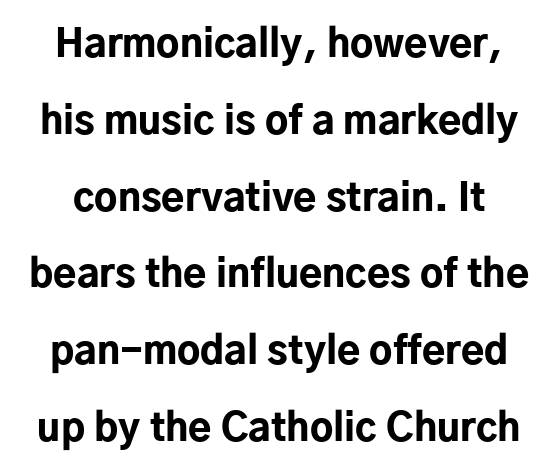
Underlining? Definitely not there. Proportional: the letters do not fall into vertical columns. One glance says open: line gaps are wider than usual. You could call the tracking neutral — neither tight nor loose. Style check: upright. Are there feet on the stems? There aren't — it's a sans.
